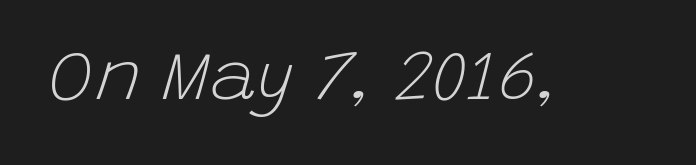
The line texture is even and compact thanks to regular tracking. Proportional: the letters do not fall into vertical columns. Type without underlining. Vertical stems look standard width or narrower in stroke. The whole block is typeset with a tilt.
